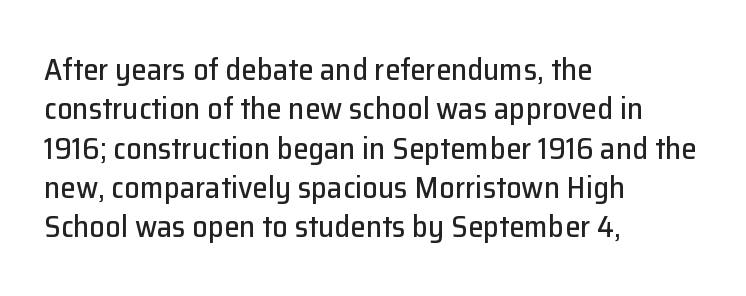
{"serif": "no", "italic": "no", "width": "normal", "stroke_contrast": "low", "x_height": "medium", "monospaced": "no", "underline": "no", "align": "left", "line_spacing": "normal", "line_spacing_ratio": 1.27, "letter_spacing": "normal", "letter_spacing_em": 0.0, "glyph_px": 31}
